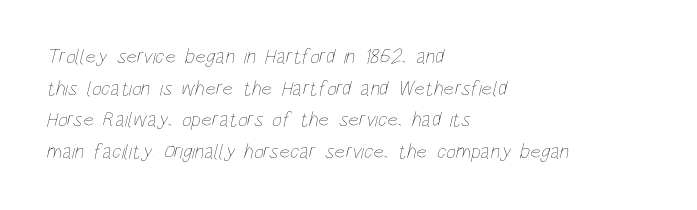
Q: Is the text bold? A: No.
Q: Is the text underlined? A: No.
Q: How is the paragraph aligned? A: Left-aligned.
Q: Is the spacing between letters normal or unusually wide? A: Normal.
Q: Is the spacing between lines tight, normal or loose? A: Normal.
